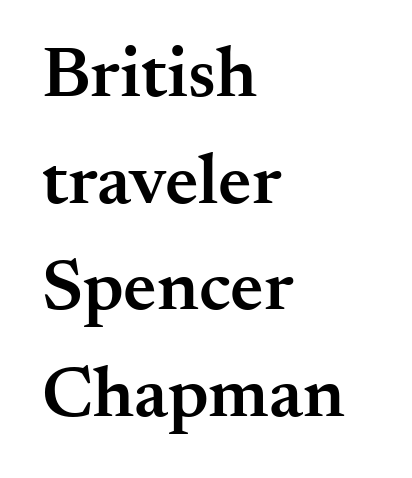
{"serif": "yes", "italic": "no", "bold": "semi", "weight": "semibold", "width": "normal", "stroke_contrast": "medium", "x_height": "small", "monospaced": "no", "underline": "no", "align": "left", "line_spacing": "normal", "line_spacing_ratio": 1.46, "letter_spacing": "normal", "letter_spacing_em": 0.0, "glyph_px": 73}
